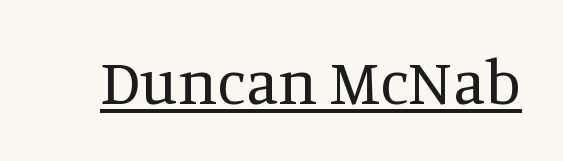
Q: Is the text bold? A: No.
Q: Is the text italic (slanted)? A: No, it is upright.
Q: Is the typeface a serif or a sans-serif typeface? A: Serif.
Q: Is the text underlined? A: Yes.
Q: Is the spacing between letters normal or unusually wide? A: Normal.
Q: Width (condensed, normal, or wide)? A: Normal.
Q: Stroke contrast? A: Medium.
Q: x-height? A: Large.
Q: Monospaced? A: No.
